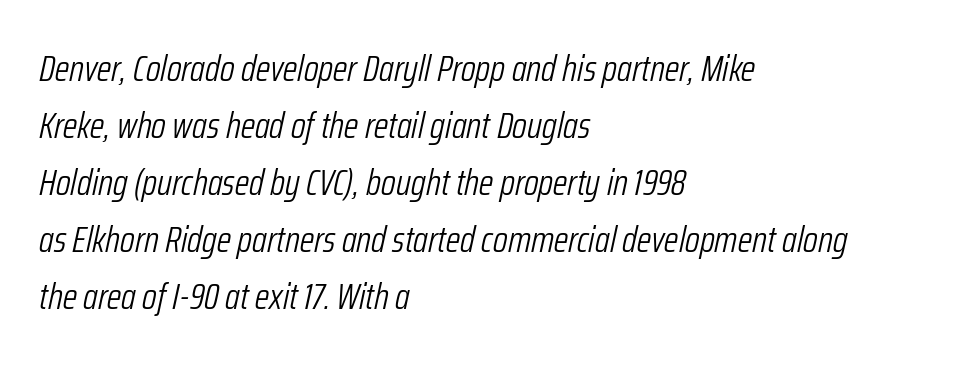
The image shows 37 px light, condensed type, italic (leaning right); set left-aligned, normal line spacing (1.54x), normal letter spacing, not underlined; low stroke contrast and a medium x-height.
